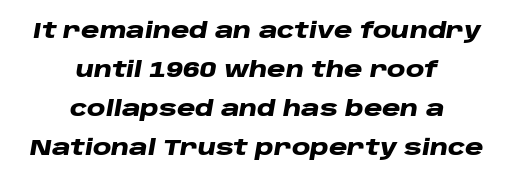
Q: Is the text bold? A: Yes.
Q: Is the text italic (slanted)? A: Yes, it leans right by about 10 degrees.
Q: Is the text underlined? A: No.
Q: How is the paragraph aligned? A: Centered.
Q: Is the spacing between letters normal or unusually wide? A: Normal.
